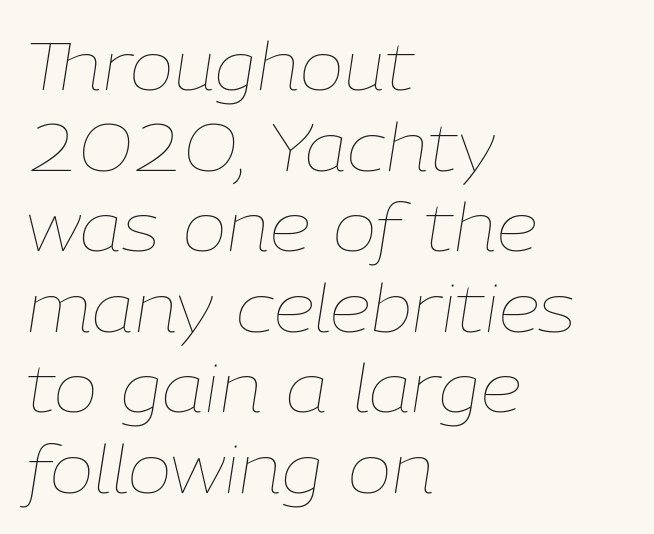
Q: Is the text bold? A: No.
Q: Is the text italic (slanted)? A: Yes, it leans right by about 9 degrees.
Q: Is the text underlined? A: No.
Q: How is the paragraph aligned? A: Left-aligned.
Q: Is the spacing between letters normal or unusually wide? A: Normal.
Q: Width (condensed, normal, or wide)? A: Normal.
Q: Stroke contrast? A: Low.
Q: x-height? A: Medium.
Q: Monospaced? A: No.
